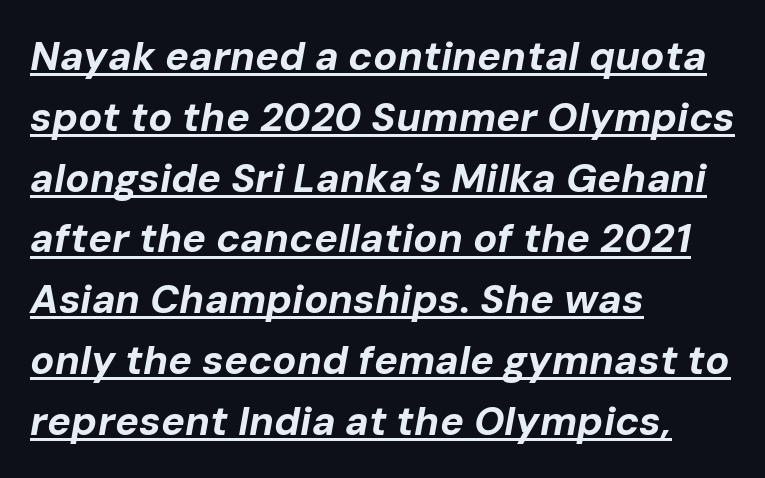
The image shows 40 px bold type, italic (leaning right); set left-aligned, normal line spacing (1.52x), normal letter spacing, underlined; low stroke contrast and a medium x-height.
